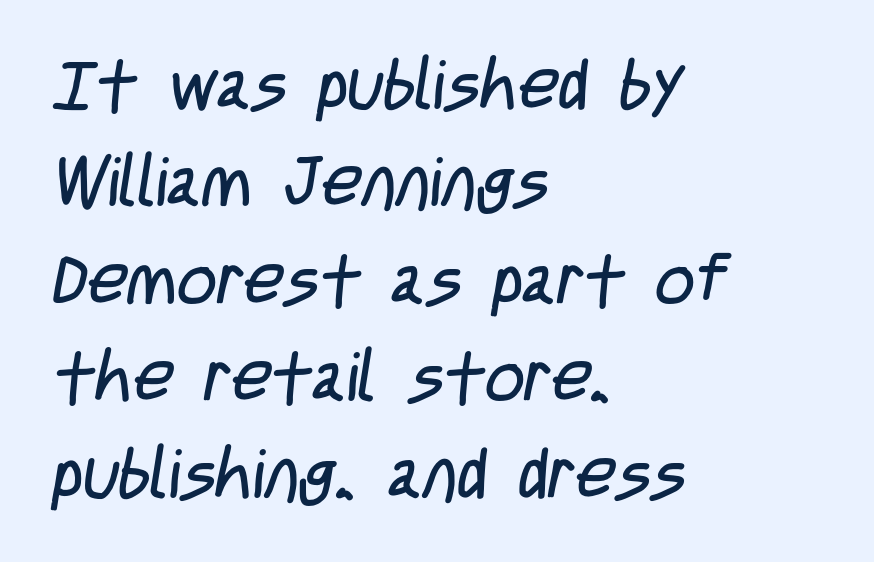
The letters sit at their default tracking, neither squeezed nor spread. The rag falls on the right side of this text block. Grotesque or geometric, the face here clearly has no serifs. No word sits above an underline. Counters stay open thanks to moderate or lighter strokes. The passage shown is typed in a proportional face where columns would drift.
